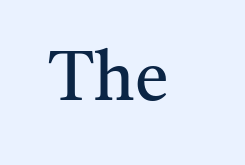
The image shows 68 px regular-weight serif type, upright; set normal letter spacing, not underlined; medium stroke contrast and a medium x-height.
